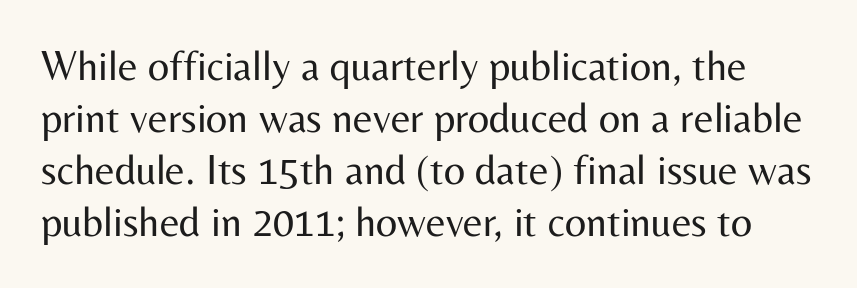
{"serif": "no", "italic": "no", "bold": "no", "weight": "regular", "width": "normal", "stroke_contrast": "medium", "x_height": "medium", "monospaced": "no", "underline": "no", "line_spacing_ratio": 1.24, "letter_spacing": "normal", "letter_spacing_em": 0.0, "glyph_px": 42}
